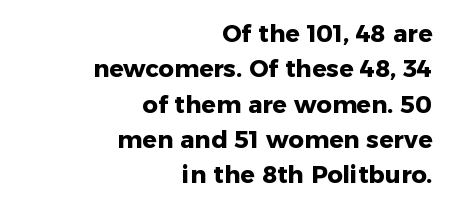
The image shows 24 px bold type, upright; set right-aligned, normal line spacing (1.47x), normal letter spacing, not underlined.
